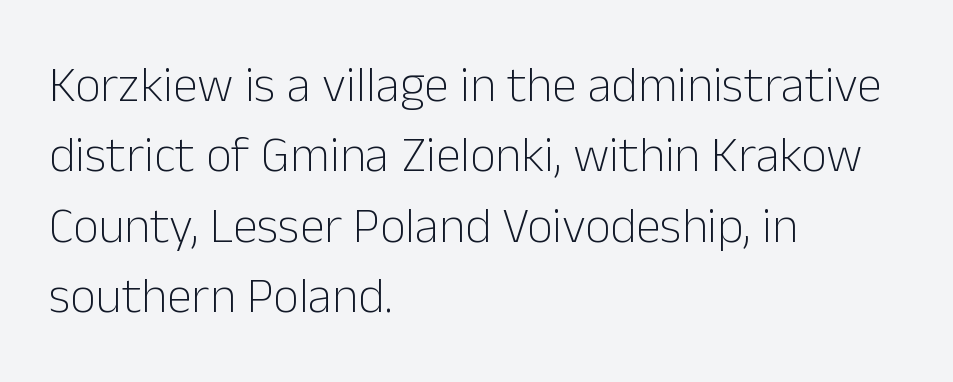
{"serif": "no", "italic": "no", "bold": "no", "weight": "light", "width": "normal", "stroke_contrast": "low", "x_height": "medium", "monospaced": "no", "underline": "no", "align": "left", "line_spacing": "normal", "line_spacing_ratio": 1.41, "letter_spacing": "normal", "letter_spacing_em": 0.0, "glyph_px": 50}
